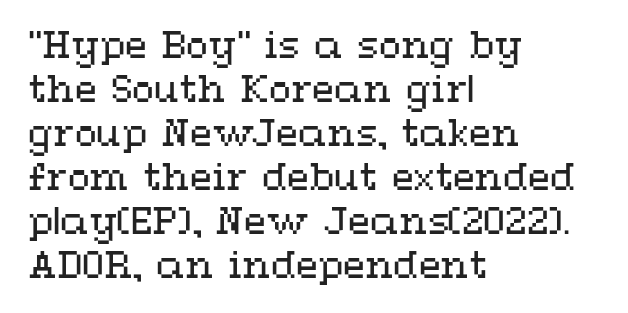
The rendering uses natural spacing where letterforms have individual widths. The strokes carry an ordinary text weight at most. Here the glyphs are tracked normally, forming tight word shapes. The gap between lines stays unmarked. Vertical strokes here are truly vertical. The typesetter chose a ragged-right arrangement here.
